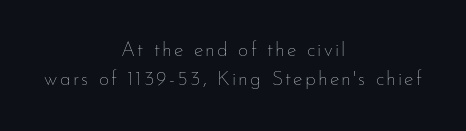
Vertically, the passage feels balanced, rows spaced as you'd expect. A bare baseline throughout the passage. The setting favours the middle, as headings and verse often do. The font's upright variant was chosen for this text. The strokes carry an ordinary text weight at most.
